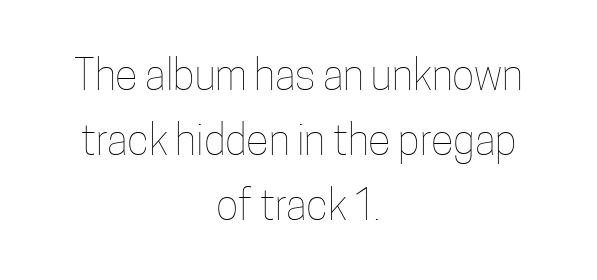
Q: Is the text bold? A: No.
Q: Is the text italic (slanted)? A: No, it is upright.
Q: Is the text underlined? A: No.
Q: How is the paragraph aligned? A: Centered.
Q: Is the spacing between letters normal or unusually wide? A: Normal.
Q: Is the spacing between lines tight, normal or loose? A: Normal.
Q: Width (condensed, normal, or wide)? A: Condensed.
Q: Stroke contrast? A: Low.
Q: x-height? A: Medium.
Q: Monospaced? A: No.
